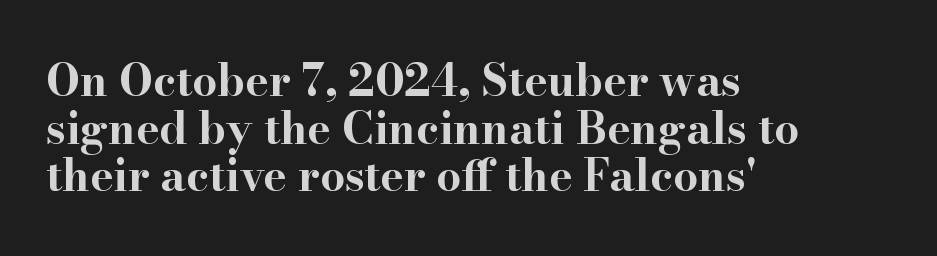
Descender tails drop into unmarked territory. The typesetting leans heavy: a genuine bold. Looks like regular typesetting: each glyph gets only the width it needs. How would I describe the line gaps? Narrow and economical. Look at the bottom of the vertical strokes: they flare into serifs here. Rendered with straight, roman letterforms.
